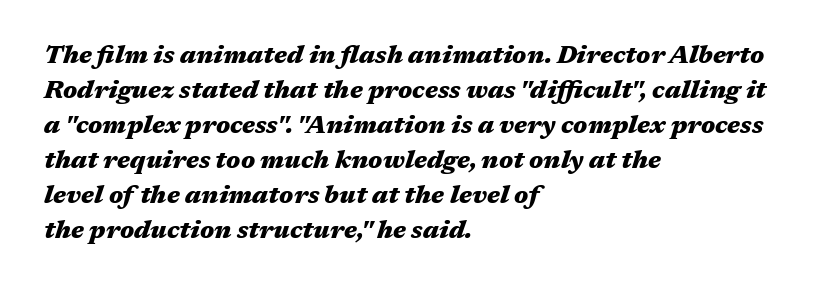
The image shows 25 px bold type, italic (leaning right); set left-aligned, normal line spacing (1.4x), normal letter spacing, not underlined.
